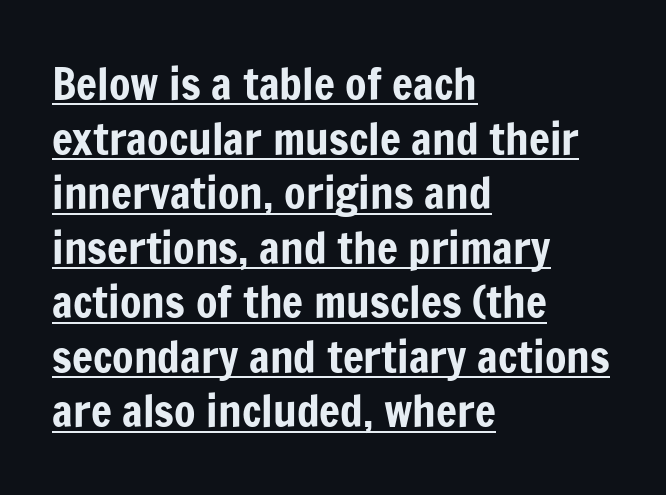
Q: Is the text italic (slanted)? A: No, it is upright.
Q: Is the typeface a serif or a sans-serif typeface? A: Sans-serif.
Q: Is the text underlined? A: Yes.
Q: How is the paragraph aligned? A: Left-aligned.
Q: Is the spacing between letters normal or unusually wide? A: Normal.
Q: Width (condensed, normal, or wide)? A: Condensed.
Q: Stroke contrast? A: Low.
Q: x-height? A: Medium.
Q: Monospaced? A: No.
